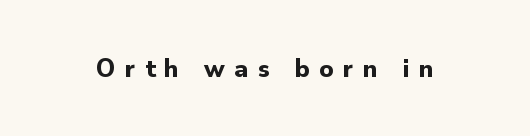
{"italic": "no", "bold": "yes", "underline": "no", "letter_spacing": "wide", "letter_spacing_em": 0.35, "glyph_px": 27}
